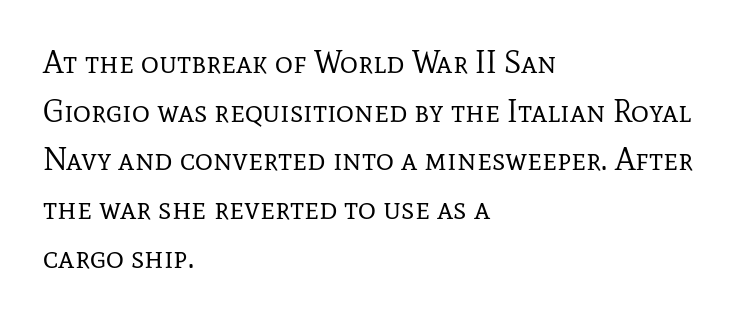
The axis of the letterforms is exactly vertical. What stands out about the letter spacing? Nothing — it is the standard amount. To sum up the face: it has serifs. The weight would be labelled regular, book, light, or lighter still. Each letter keeps its own natural width here, so spacing adapts to shape. Only glyphs here, with clear space below each row.
